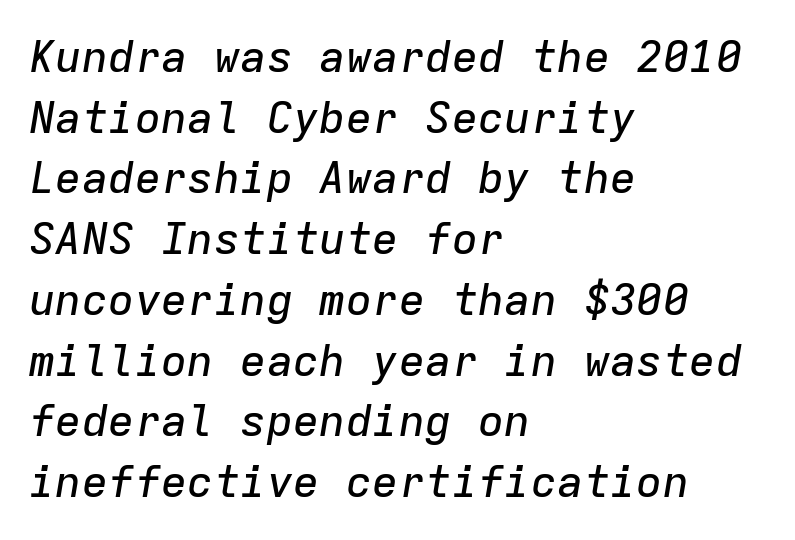
Q: Is the text italic (slanted)? A: Yes, it leans right by about 9 degrees.
Q: Is the text underlined? A: No.
Q: How is the paragraph aligned? A: Left-aligned.
Q: Is the spacing between letters normal or unusually wide? A: Normal.
Q: Is the spacing between lines tight, normal or loose? A: Normal.
Q: Width (condensed, normal, or wide)? A: Normal.
Q: Stroke contrast? A: Low.
Q: x-height? A: Medium.
Q: Monospaced? A: Yes.
